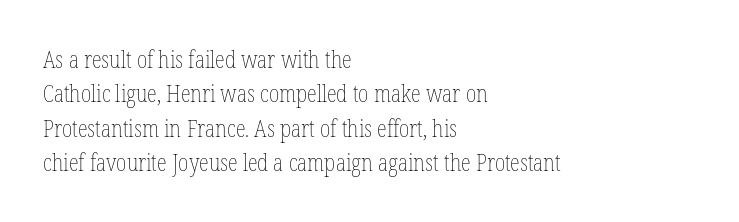
Q: Is the text bold? A: No.
Q: Is the text italic (slanted)? A: No, it is upright.
Q: Is the text underlined? A: No.
Q: How is the paragraph aligned? A: Left-aligned.
Q: Is the spacing between letters normal or unusually wide? A: Normal.
Q: Is the spacing between lines tight, normal or loose? A: Normal.
